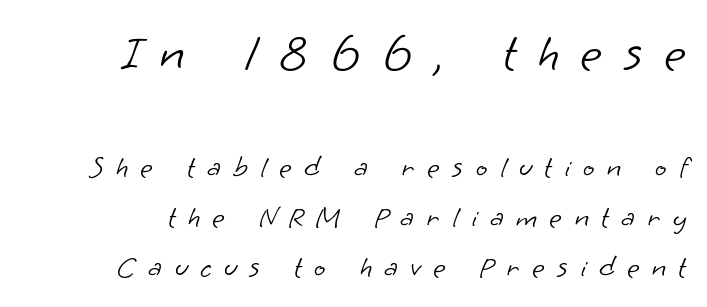
The image shows 52 px light sans-serif type; set right-aligned, normal line spacing (1.66x), unusually wide letter spacing (+0.42 em), not underlined; the first (top) block is 1.73x larger; low stroke contrast and a small x-height.
